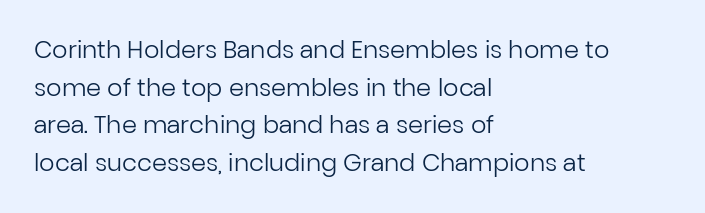
{"italic": "no", "bold": "no", "underline": "no", "align": "left", "line_spacing": "normal", "line_spacing_ratio": 1.57, "letter_spacing": "normal", "letter_spacing_em": 0.0, "glyph_px": 24}
